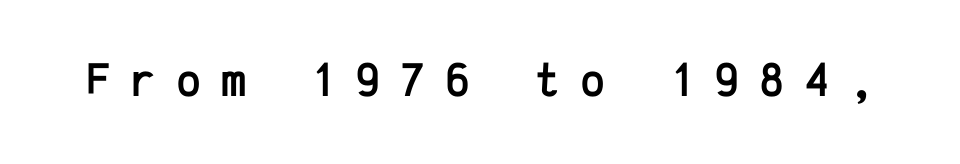
{"serif": "no", "italic": "no", "width": "normal", "stroke_contrast": "low", "x_height": "medium", "monospaced": "yes", "underline": "no", "letter_spacing": "wide", "letter_spacing_em": 0.41, "glyph_px": 48}
